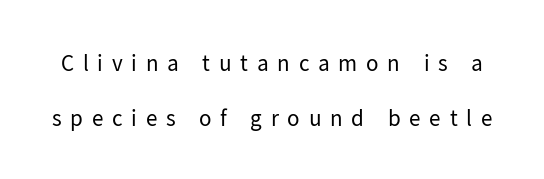
The typeface has the unassuming heft of standard copy or less. The string is rendered with underlining switched off. Unlike italic type, these characters show no tilt at all. One glance says open: line gaps are wider than usual. Look at the tracking — it's clearly loosened, letters drifting apart.
